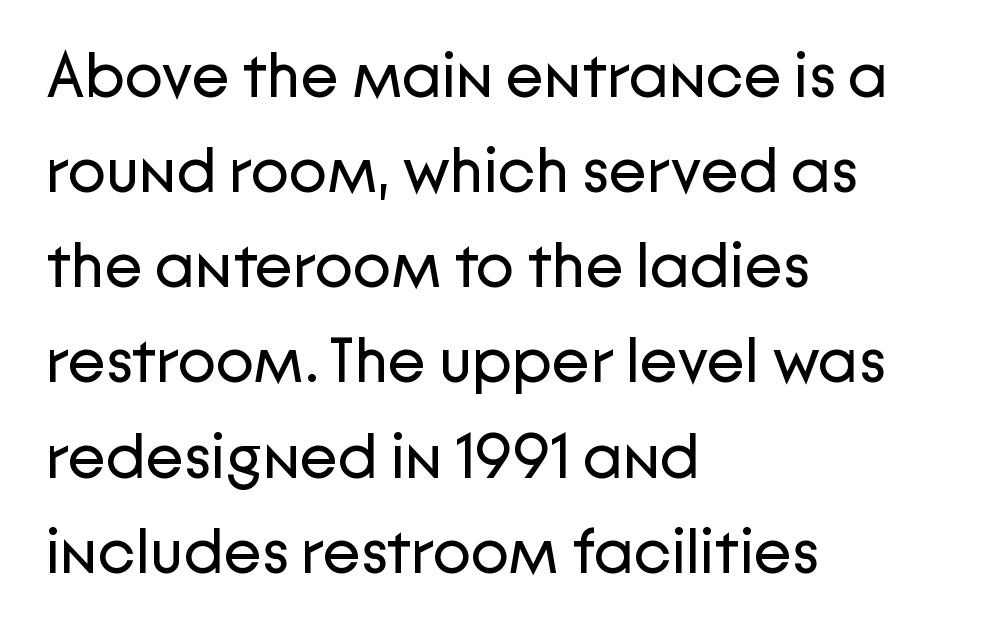
Q: Is the text bold? A: No.
Q: Is the text italic (slanted)? A: No, it is upright.
Q: Is the typeface a serif or a sans-serif typeface? A: Sans-serif.
Q: Is the text underlined? A: No.
Q: How is the paragraph aligned? A: Left-aligned.
Q: Is the spacing between letters normal or unusually wide? A: Normal.
Q: Is the spacing between lines tight, normal or loose? A: Normal.
Q: Width (condensed, normal, or wide)? A: Normal.
Q: Stroke contrast? A: Low.
Q: x-height? A: Medium.
Q: Monospaced? A: No.
